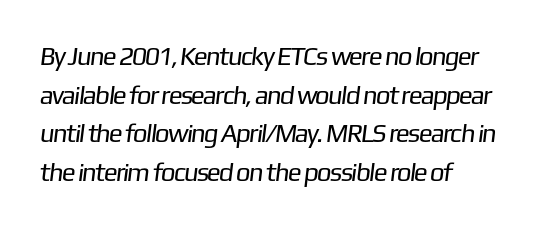
The image shows 26 px text type; set left-aligned, normal line spacing (1.49x), normal letter spacing, not underlined.
